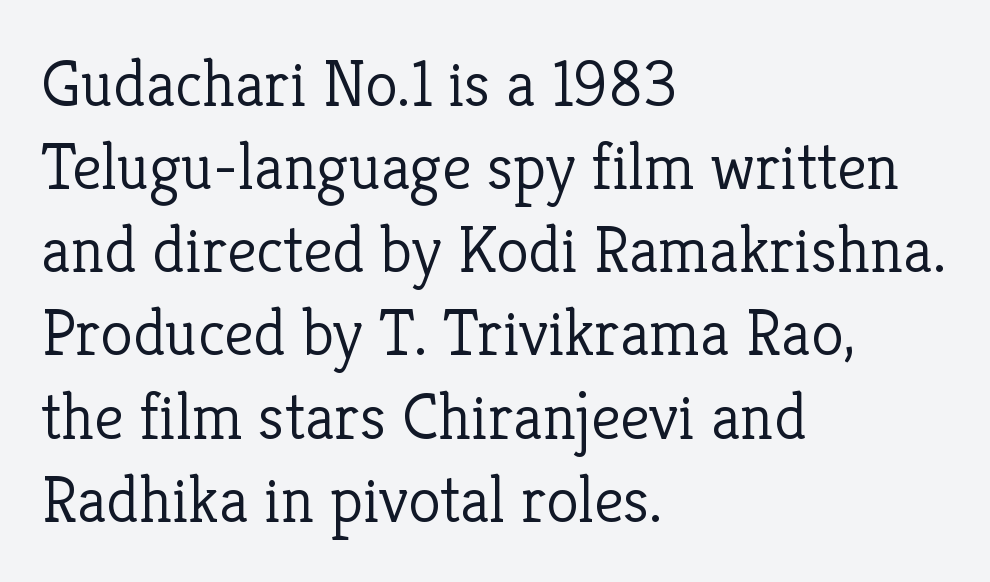
The image shows 66 px light serif type, upright; set left-aligned, normal line spacing (1.26x), normal letter spacing, not underlined; low stroke contrast and a medium x-height.
